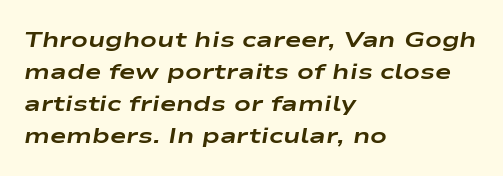
The image shows 22 px bold type, italic (leaning right); set left-aligned, normal line spacing (1.46x), normal letter spacing, not underlined.
